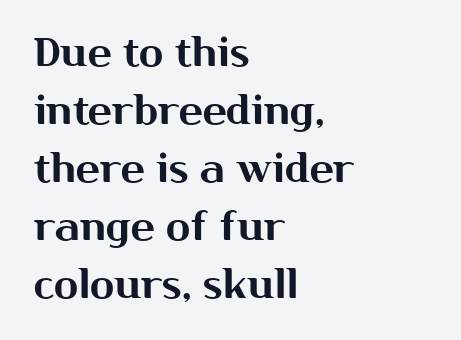
Stroke terminals: plain, sans-serif. Which margin do the lines hug? The left one — the right edge is uneven. Spacing between characters is what you'd get straight out of the box. Is this a fixed-width face? No — the glyphs have proportional, varying widths.
